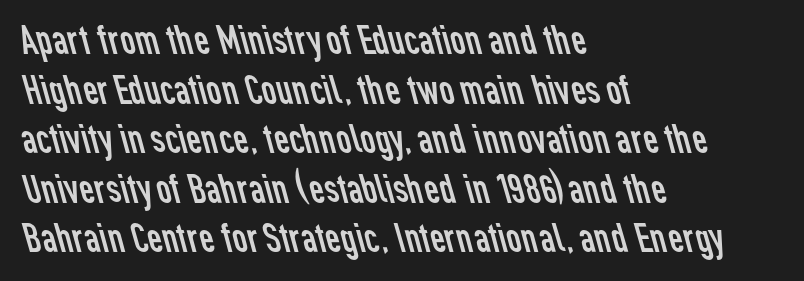
The image shows 41 px regular-weight sans-serif type; set left-aligned, line spacing 1.21x, normal letter spacing, not underlined; low stroke contrast and a medium x-height.
